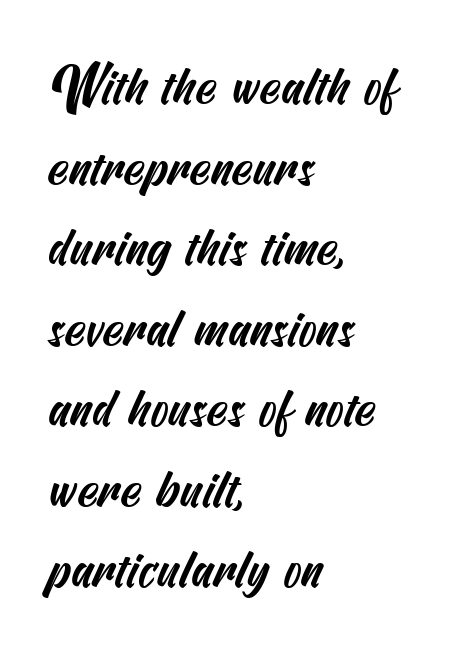
{"serif": "no", "width": "condensed", "stroke_contrast": "medium", "x_height": "small", "underline": "no", "align": "left", "line_spacing": "normal", "line_spacing_ratio": 1.52, "letter_spacing": "normal", "letter_spacing_em": 0.0, "glyph_px": 53}
